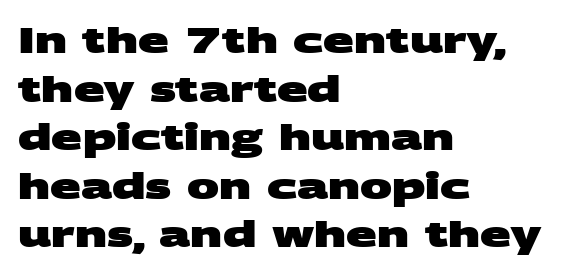
The image shows 36 px heavy, wide sans-serif type; set left-aligned, normal line spacing (1.35x), normal letter spacing, not underlined; medium stroke contrast and a large x-height.
